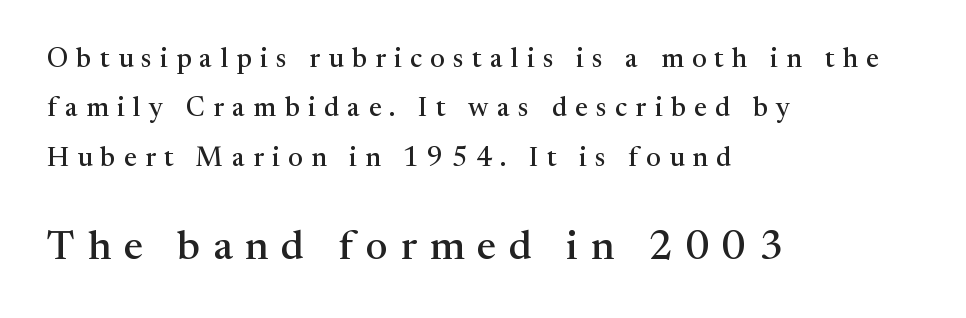
Q: Is the text italic (slanted)? A: No, it is upright.
Q: Is the typeface a serif or a sans-serif typeface? A: Serif.
Q: Is the text underlined? A: No.
Q: How is the paragraph aligned? A: Left-aligned.
Q: Is the spacing between letters normal or unusually wide? A: Unusually wide.
Q: Which block of text is set in a larger size, the first (top) or the second (bottom)? A: The second (bottom) one.
Q: Width (condensed, normal, or wide)? A: Normal.
Q: Stroke contrast? A: Medium.
Q: x-height? A: Medium.
Q: Monospaced? A: No.
